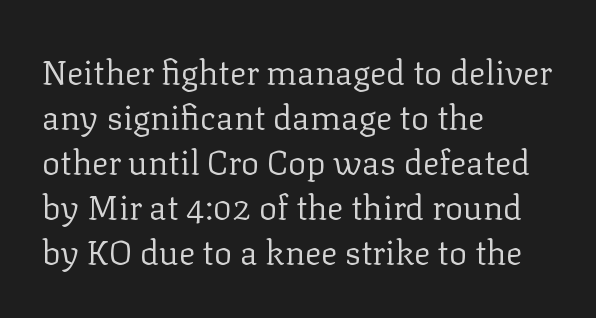
Line spacing here is normal. Is there any slant? The stems are plumb. The letters advance in unequal steps, a hallmark of proportional type. Notice how the passage keeps a crisp vertical edge on the left only.
